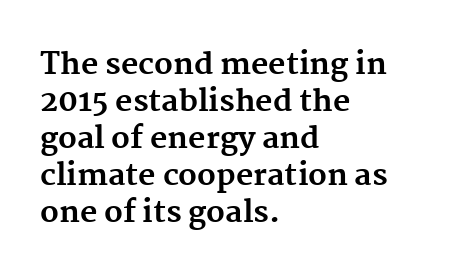
Words appear dense and cohesive because spacing is normal. No italicization has been applied; the sample stays upright. Descender tails drop into unmarked territory. The rag falls on the right side of this text block. The rendering shows small feet on the letterforms — a serif design.
